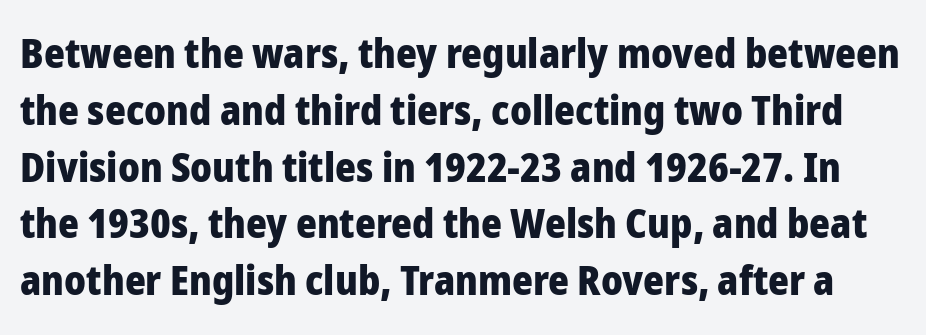
The image shows 40 px heavy sans-serif type, upright; set normal line spacing (1.42x), normal letter spacing, not underlined; low stroke contrast and a medium x-height.
